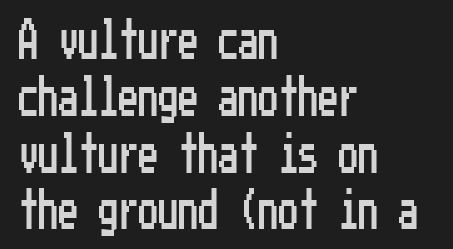
Observe the ordinary spacing: letters are neighbours, not strangers. Descenders are the only things crossing below the line. The letters stand upright; this is a roman face. The text was rendered using a sans face with plain stroke endings. This block has exactly the height ordinary leading produces.
